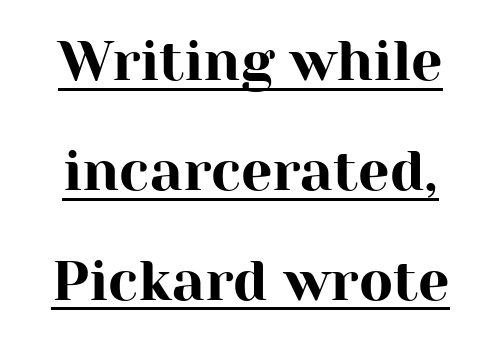
The image shows 56 px serif type, upright; set loose line spacing (1.96x), normal letter spacing, underlined; high stroke contrast and a medium x-height.
